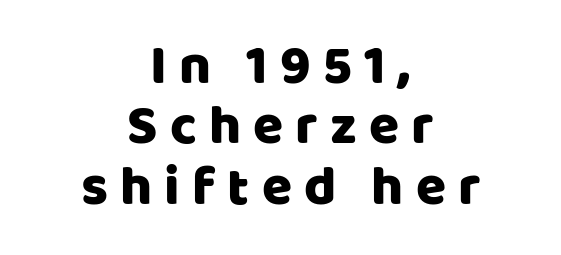
The rendering uses natural spacing where letterforms have individual widths. The lines are quadded center. The tracking jumps out immediately: characters are airy and widely separated. The letters stand straight up with perfectly vertical stems.
